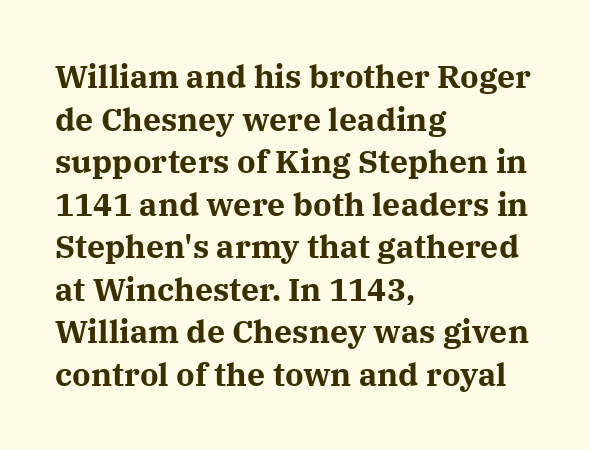
{"serif": "yes", "italic": "no", "bold": "yes", "weight": "bold", "width": "normal", "stroke_contrast": "medium", "x_height": "medium", "monospaced": "no", "underline": "no", "align": "left", "line_spacing": "normal", "line_spacing_ratio": 1.33, "letter_spacing": "normal", "letter_spacing_em": 0.0, "glyph_px": 32}
